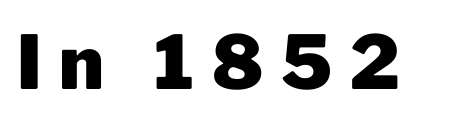
Q: Is the text bold? A: Yes.
Q: Is the text italic (slanted)? A: No, it is upright.
Q: Is the typeface a serif or a sans-serif typeface? A: Sans-serif.
Q: Is the text underlined? A: No.
Q: Is the spacing between letters normal or unusually wide? A: Unusually wide.
Q: Width (condensed, normal, or wide)? A: Normal.
Q: Stroke contrast? A: Low.
Q: x-height? A: Medium.
Q: Monospaced? A: No.
